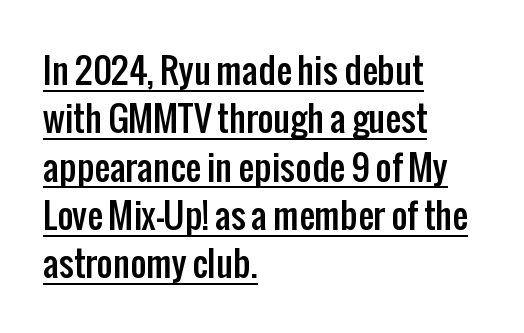
{"serif": "no", "italic": "no", "width": "condensed", "stroke_contrast": "low", "x_height": "medium", "monospaced": "no", "underline": "yes", "align": "left", "line_spacing": "normal", "line_spacing_ratio": 1.38, "letter_spacing": "normal", "letter_spacing_em": 0.0, "glyph_px": 35}
